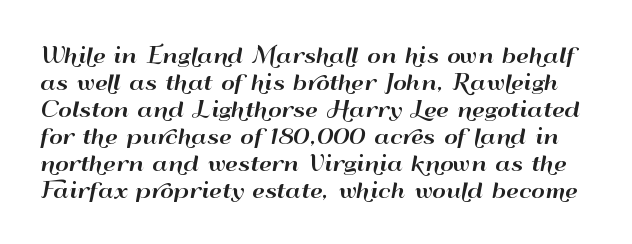
The image shows 21 px text type; set normal line spacing (1.29x), normal letter spacing, not underlined.
